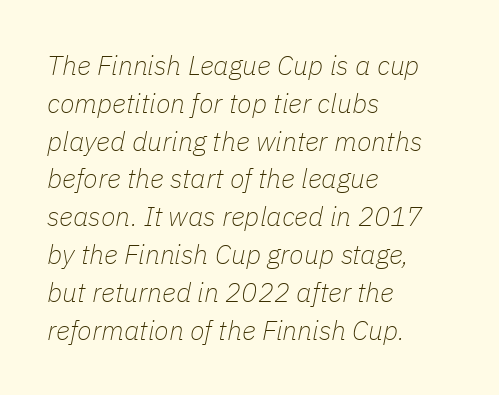
A typesetter would call this zero additional tracking. One-word summary of the alignment: left. Stem width sits at or under what a default text font uses. Looking at the ascenders, they clearly lean. The rows are spaced the way most documents space them.
